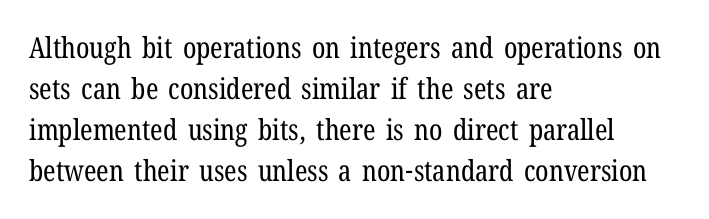
{"serif": "yes", "italic": "no", "bold": "no", "weight": "regular", "width": "condensed", "stroke_contrast": "low", "x_height": "medium", "monospaced": "no", "underline": "no", "align": "left", "line_spacing": "normal", "line_spacing_ratio": 1.41, "letter_spacing": "normal", "letter_spacing_em": 0.0, "glyph_px": 29}
